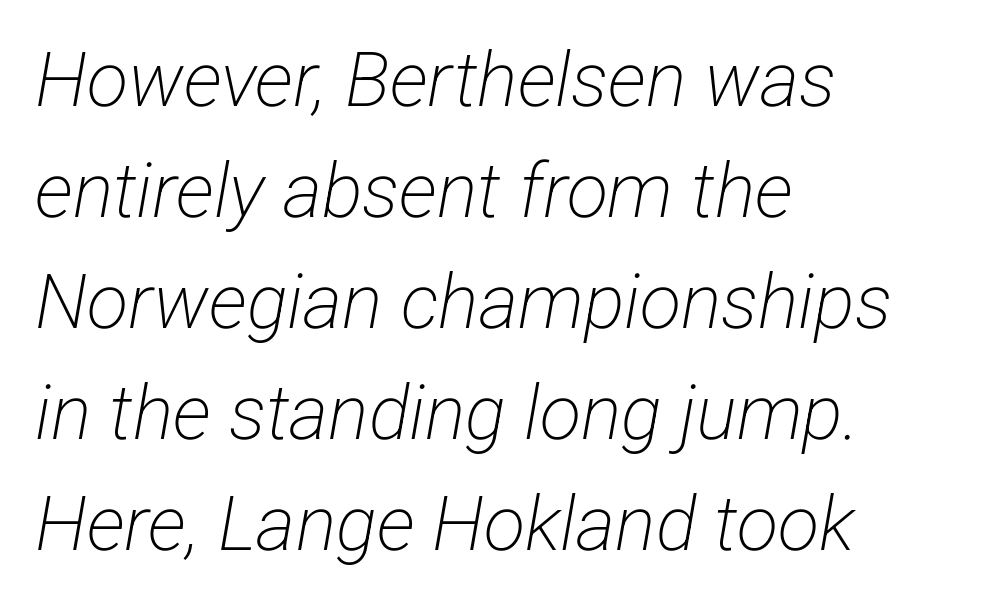
If you drew a ruler down the left edge, every line would touch it. No extra tracking has been applied to these lines. A clean baseline with only descenders dipping below it. Think of a printed novel: that variable character pitch is what you see here. Is there much room between lines? A standard amount, neither cramped nor airy. The font sits on the lighter half of the weight spectrum, regular included.
